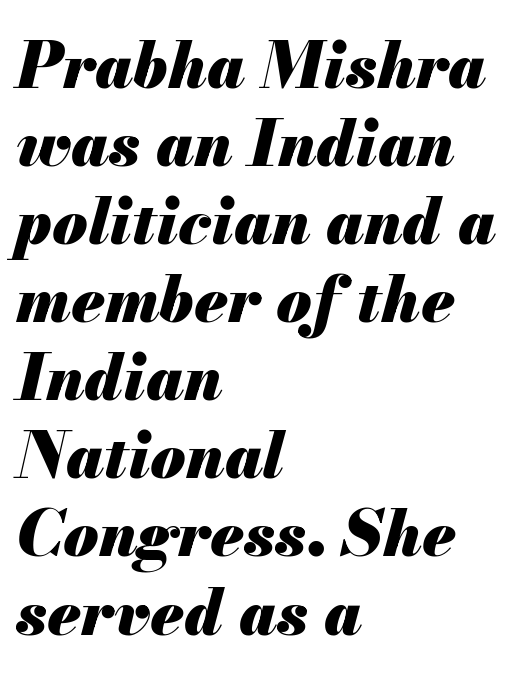
Its strokes are broad and dark, the hallmark of bold type. Underline: absent. The lines are quadded left. Style check: oblique.
